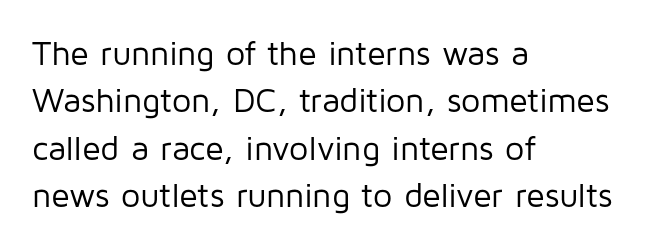
Q: Is the text bold? A: No.
Q: Is the text italic (slanted)? A: No, it is upright.
Q: Is the typeface a serif or a sans-serif typeface? A: Sans-serif.
Q: Is the text underlined? A: No.
Q: How is the paragraph aligned? A: Left-aligned.
Q: Is the spacing between letters normal or unusually wide? A: Normal.
Q: Is the spacing between lines tight, normal or loose? A: Normal.
Q: Width (condensed, normal, or wide)? A: Normal.
Q: Stroke contrast? A: Low.
Q: x-height? A: Medium.
Q: Monospaced? A: No.
